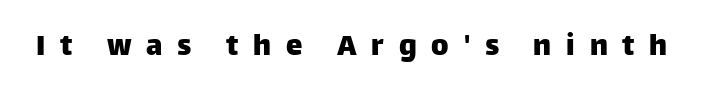
The image shows 33 px sans-serif type, upright; set unusually wide letter spacing (+0.45 em), not underlined; low stroke contrast and a large x-height.
